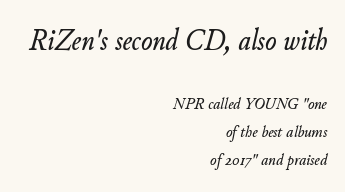
The image shows 30 px text type, italic (leaning right); set right-aligned, normal line spacing (1.64x), normal letter spacing, not underlined; the first (top) block is 1.76x larger; low stroke contrast and a small x-height.
